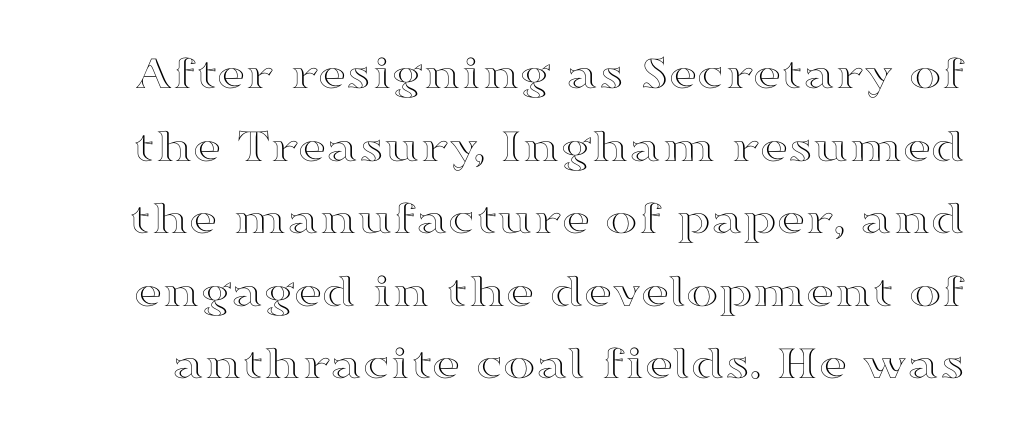
The image shows 49 px wide type, upright; set normal line spacing (1.48x), normal letter spacing, not underlined; a medium x-height.
